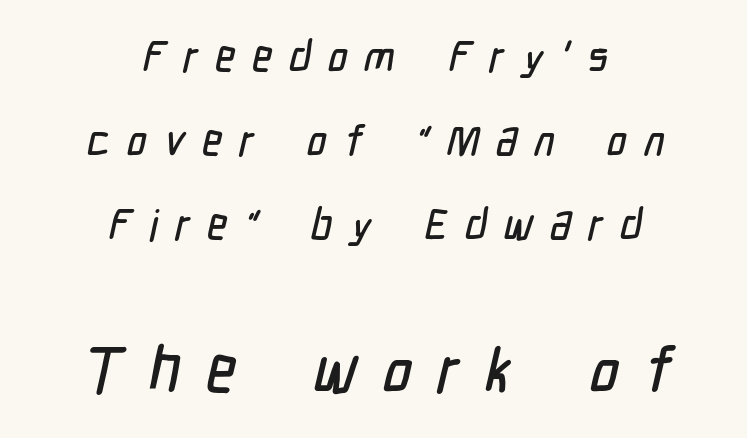
Clear beneath every line of the passage. Is this a fixed-width face? No — the glyphs have proportional, varying widths. Nothing sits at the stroke ends, so this counts as sans-serif. The designer gave the closing block more size than the opening block. Rows of type keep a wide berth in the vertical direction. The tracking reads as deliberately expanded to a designer's eye.
